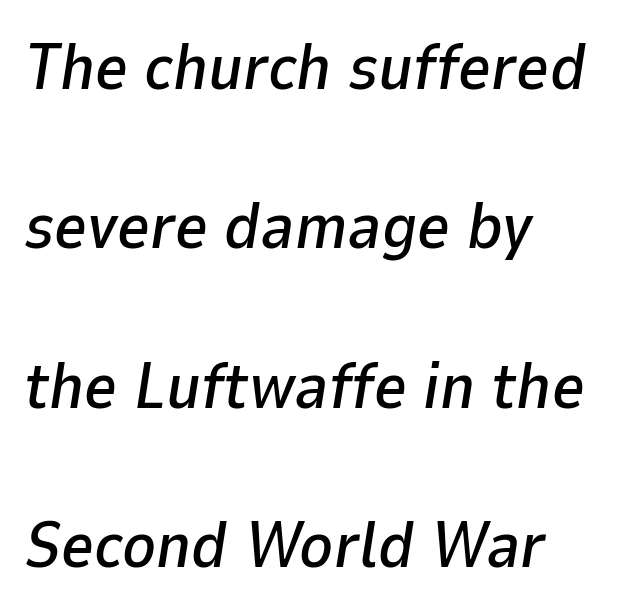
{"italic": "yes", "lean": "right", "slant_degrees": 9, "width": "normal", "stroke_contrast": "low", "x_height": "medium", "monospaced": "no", "underline": "no", "align": "left", "line_spacing": "loose", "line_spacing_ratio": 2.49, "letter_spacing": "normal", "letter_spacing_em": 0.0, "glyph_px": 64}
